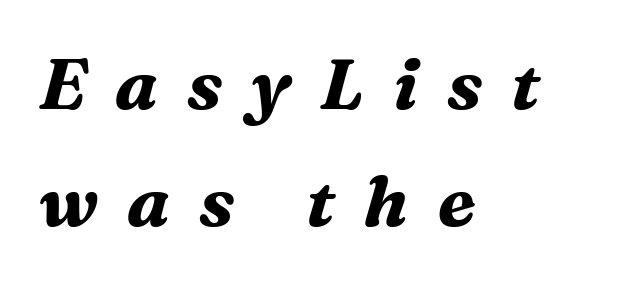
Q: Is the text bold? A: Yes.
Q: Is the text italic (slanted)? A: Yes, it leans right by about 16 degrees.
Q: Is the typeface a serif or a sans-serif typeface? A: Serif.
Q: Is the text underlined? A: No.
Q: How is the paragraph aligned? A: Left-aligned.
Q: Is the spacing between letters normal or unusually wide? A: Unusually wide.
Q: Is the spacing between lines tight, normal or loose? A: Normal.
Q: Width (condensed, normal, or wide)? A: Normal.
Q: Stroke contrast? A: Medium.
Q: x-height? A: Medium.
Q: Monospaced? A: No.
